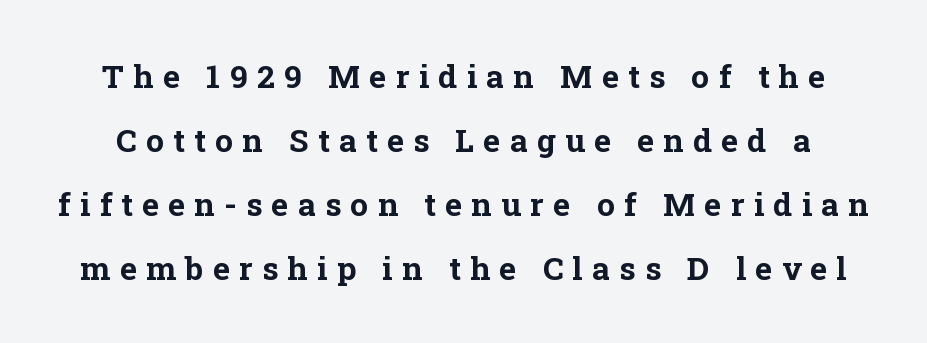
Tracking value appears strongly positive — letters spread wide. Lines of text with bare space underneath. Line spacing here is loose. Little horizontal feet cap the strokes, marking this as serif type.
